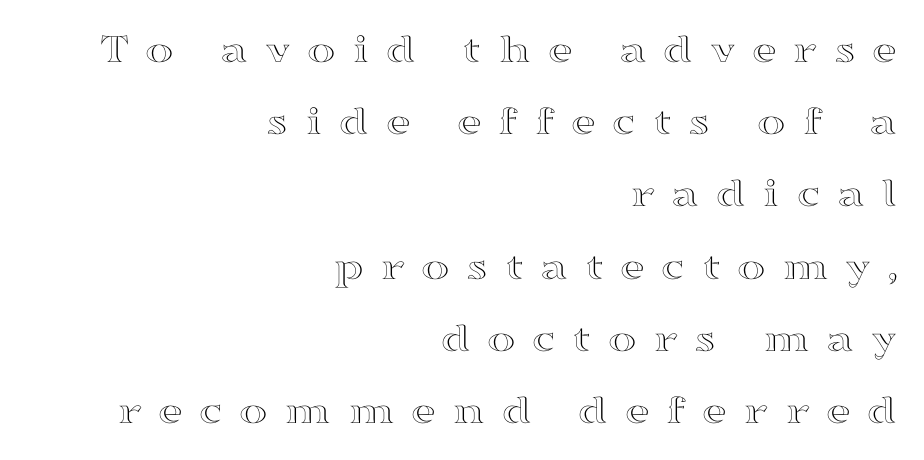
The image shows 43 px wide type, upright; set right-aligned, normal line spacing (1.68x), unusually wide letter spacing (+0.38 em), not underlined; a medium x-height.
